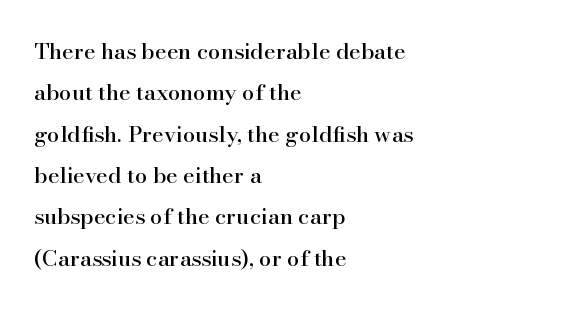
Q: Is the text italic (slanted)? A: No, it is upright.
Q: Is the text underlined? A: No.
Q: How is the paragraph aligned? A: Left-aligned.
Q: Is the spacing between letters normal or unusually wide? A: Normal.
